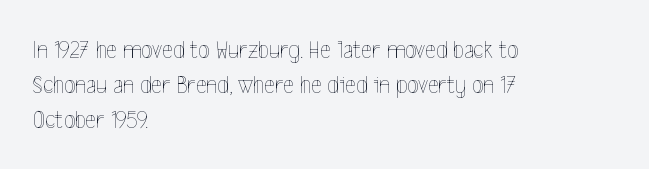
The strip under each line holds only bare page. Short note: letters normally spaced. The axis of the letterforms is exactly vertical. Line spacing here is normal. The rendering anchors every line to the left-hand side.
